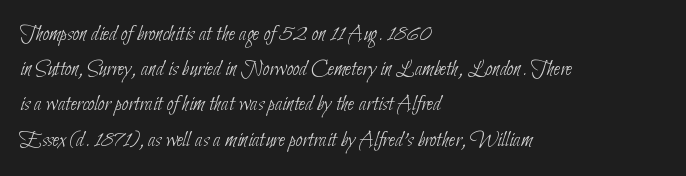
The string is rendered with underlining switched off. Each line starts at the same left margin while the right side varies. Quick note: interline space is typical. Stems and bowls with no extra thickness — not bold.
